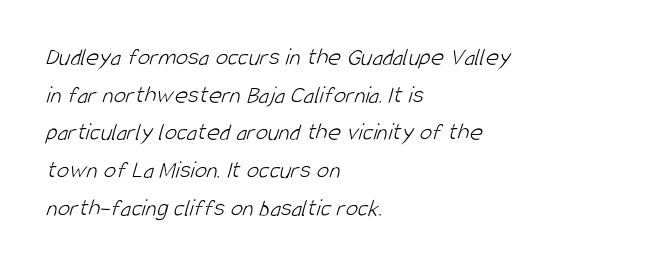
The image shows 25 px text type; set left-aligned, normal line spacing (1.51x), normal letter spacing, not underlined.
